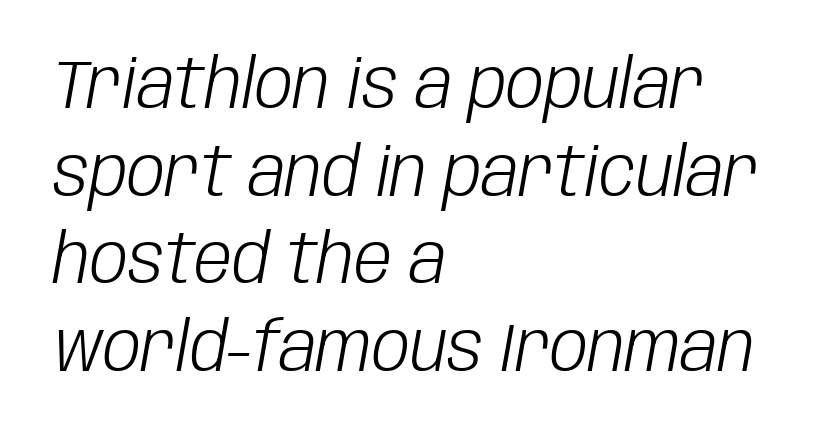
{"italic": "yes", "lean": "right", "slant_degrees": 10, "bold": "no", "weight": "light", "width": "condensed", "stroke_contrast": "low", "x_height": "large", "monospaced": "no", "underline": "no", "align": "left", "line_spacing": "normal", "line_spacing_ratio": 1.29, "letter_spacing": "normal", "letter_spacing_em": 0.0, "glyph_px": 68}
